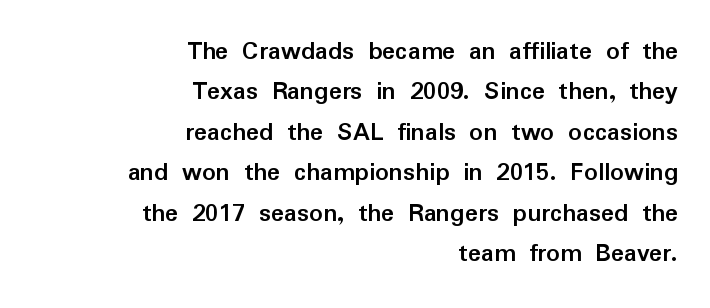
Q: Is the text bold? A: Yes.
Q: Is the text italic (slanted)? A: No, it is upright.
Q: Is the text underlined? A: No.
Q: How is the paragraph aligned? A: Right-aligned.
Q: Is the spacing between letters normal or unusually wide? A: Normal.
Q: Is the spacing between lines tight, normal or loose? A: Normal.
